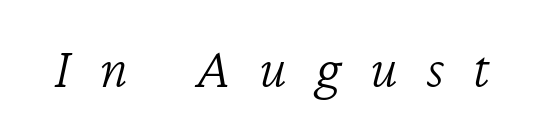
The image shows 59 px light type, italic (leaning right); set unusually wide letter spacing (+0.49 em), not underlined; low stroke contrast and a medium x-height.
